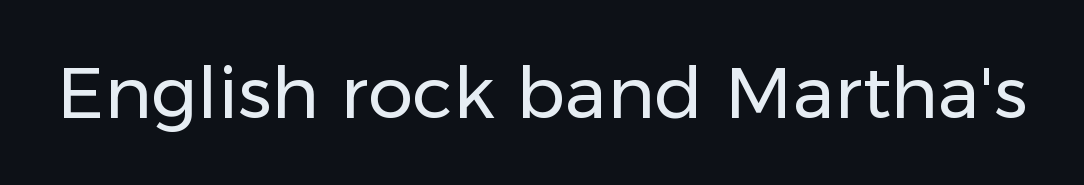
Q: Is the text bold? A: No.
Q: Is the text italic (slanted)? A: No, it is upright.
Q: Is the typeface a serif or a sans-serif typeface? A: Sans-serif.
Q: Is the text underlined? A: No.
Q: Is the spacing between letters normal or unusually wide? A: Normal.
Q: Width (condensed, normal, or wide)? A: Normal.
Q: Stroke contrast? A: Low.
Q: x-height? A: Medium.
Q: Monospaced? A: No.
